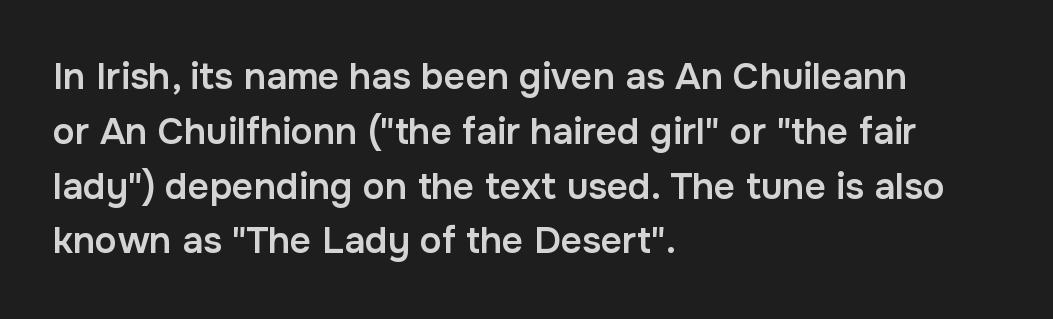
The image shows 37 px semibold sans-serif type, upright; set left-aligned, normal line spacing (1.48x), normal letter spacing, not underlined; low stroke contrast and a medium x-height.
